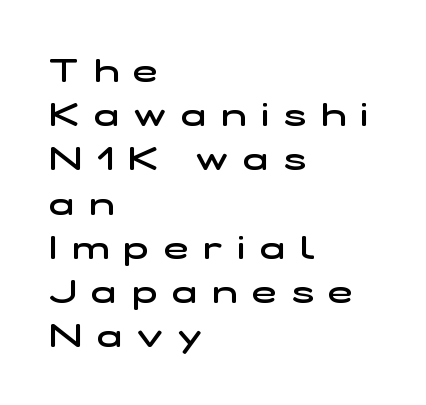
The image shows 33 px semibold, wide sans-serif type; set left-aligned, normal line spacing (1.34x), unusually wide letter spacing (+0.46 em), not underlined; low stroke contrast and a medium x-height.
